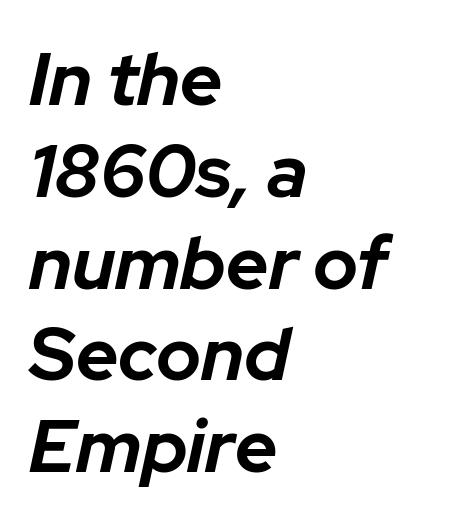
Q: Is the text bold? A: Yes.
Q: Is the text italic (slanted)? A: Yes, it leans right by about 12 degrees.
Q: Is the text underlined? A: No.
Q: How is the paragraph aligned? A: Left-aligned.
Q: Is the spacing between letters normal or unusually wide? A: Normal.
Q: Width (condensed, normal, or wide)? A: Normal.
Q: Stroke contrast? A: Low.
Q: x-height? A: Medium.
Q: Monospaced? A: No.
